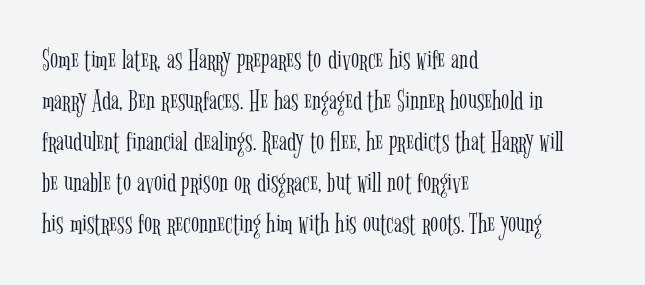
The image shows 30 px light, condensed serif type, upright; set left-aligned, normal line spacing (1.37x), normal letter spacing, not underlined; low stroke contrast and a medium x-height.
